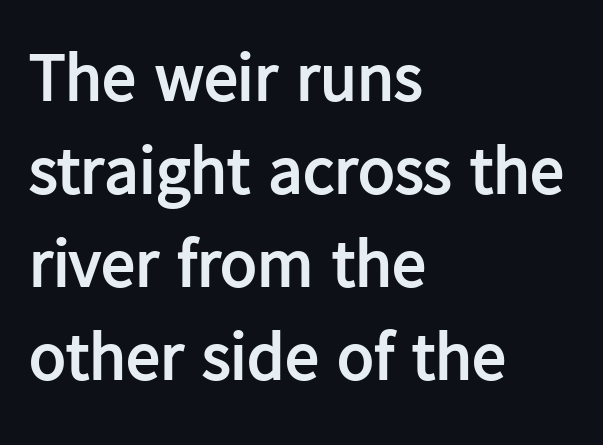
In terms of letterform style, serifs are entirely absent. Nope, not italic — everything's standing straight. This sample uses plain, unmodified letter spacing. The space between consecutive lines is moderate. Decoration check: the copy has no underline.
